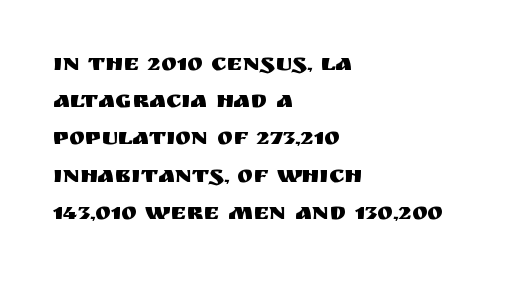
{"italic": "no", "underline": "no", "align": "left", "line_spacing": "normal", "line_spacing_ratio": 1.55, "letter_spacing": "normal", "letter_spacing_em": 0.0, "glyph_px": 24}
